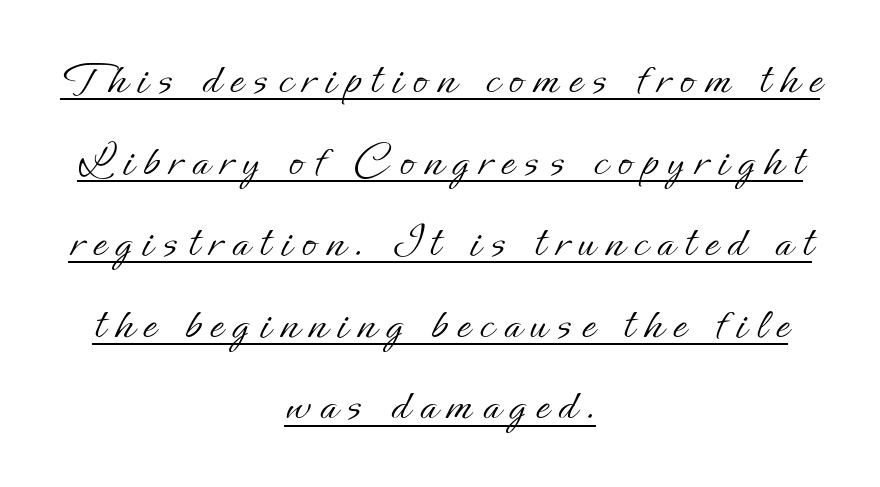
The image shows 48 px light type; set centered, normal line spacing (1.7x), unusually wide letter spacing (+0.21 em), underlined; low stroke contrast and a small x-height.
